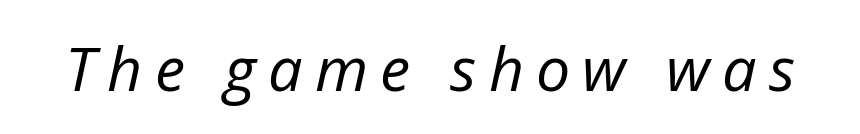
Is the letter spacing exaggerated? Yes — the characters are pushed far apart. Notice how the stems are inclined rather than vertical — that's the hallmark of italics. Decoration check: the copy has no underline. A typesetter would call this proportional, since set widths differ per character.
